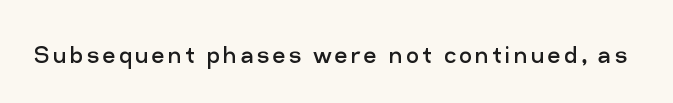
A typesetter would call this proportional, since set widths differ per character. Nope, no serifs anywhere on these letters. Posture: upright roman. The string is rendered with underlining switched off. Stems and bowls with no extra thickness — not bold.
